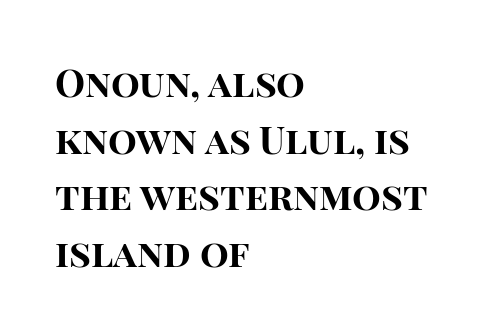
These lines carry a lot of weight — the face is fully bold. Compared with a centered layout, this one pins lines to the left instead. Serifs: no, the terminals of the letterforms are clean. The letters stand straight up with perfectly vertical stems.
